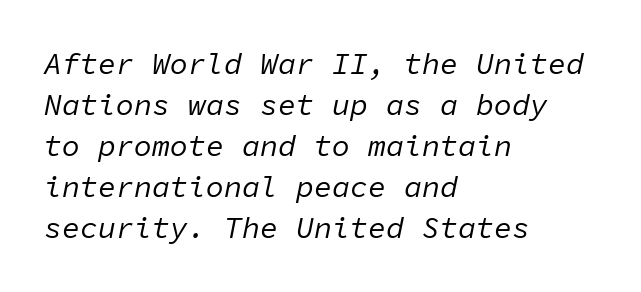
Would a proofreader flag this as italicized? Yes. Is the block centered? No — it sits flush against the left margin. Whoever set this chose a conventional vertical rhythm. What stands out about the letter spacing? Nothing — it is the standard amount.
